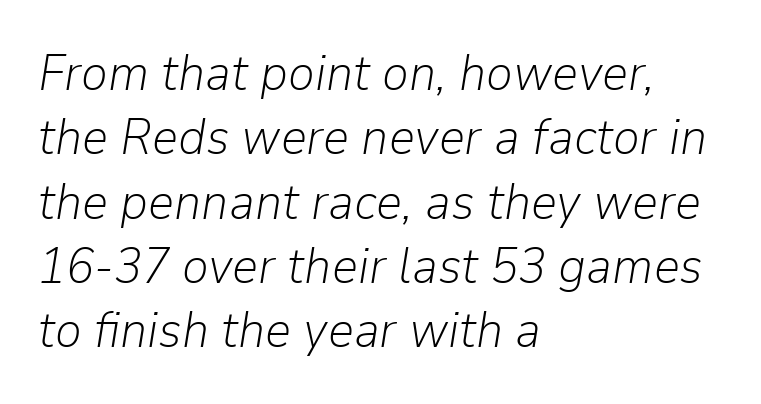
The image shows 51 px light type, italic (leaning right); set left-aligned, normal line spacing (1.26x), normal letter spacing, not underlined; low stroke contrast and a medium x-height.
